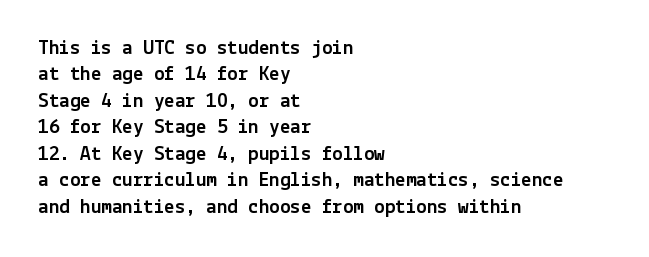
Q: Is the text italic (slanted)? A: No, it is upright.
Q: Is the text underlined? A: No.
Q: How is the paragraph aligned? A: Left-aligned.
Q: Is the spacing between letters normal or unusually wide? A: Normal.
Q: Is the spacing between lines tight, normal or loose? A: Normal.
